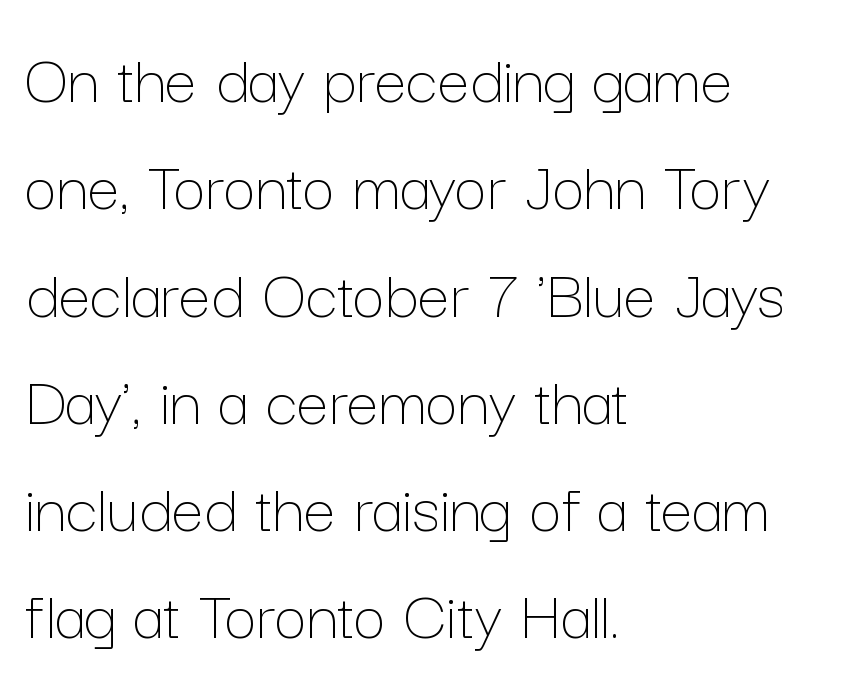
{"italic": "no", "bold": "no", "weight": "thin", "width": "normal", "stroke_contrast": "low", "x_height": "medium", "monospaced": "no", "underline": "no", "align": "left", "line_spacing": "normal", "line_spacing_ratio": 1.49, "letter_spacing": "normal", "letter_spacing_em": 0.0, "glyph_px": 72}
